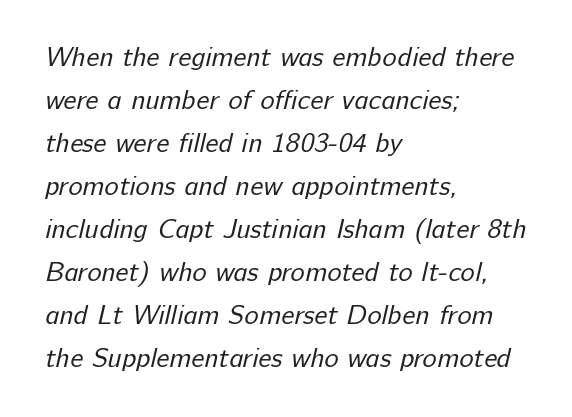
The strokes carry an ordinary text weight at most. Lines of text with bare space underneath. Summary of vertical rhythm: regular, with standard interline spacing. The setting favours the left margin, as ordinary paragraphs usually do. The gaps between neighbouring characters are ordinary and unremarkable.
